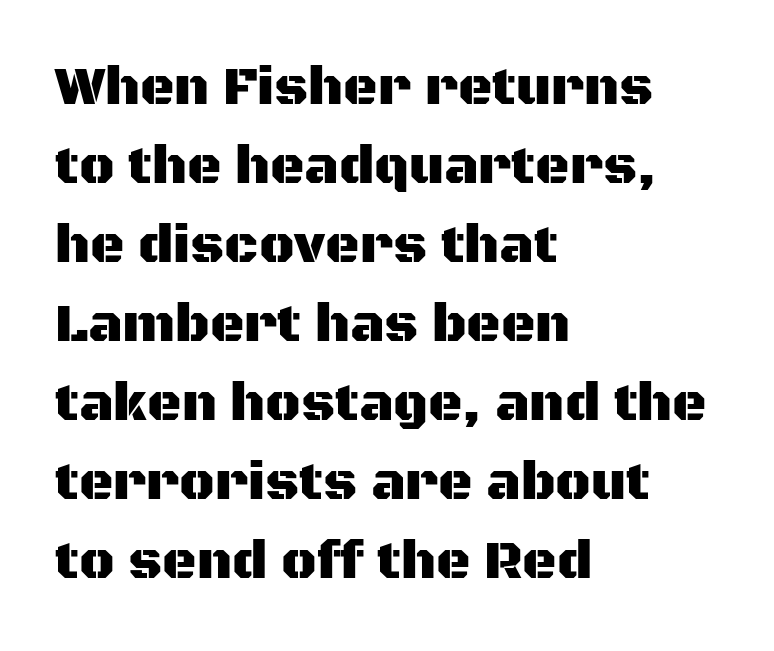
The image shows 53 px sans-serif type, upright; set left-aligned, normal line spacing (1.49x), normal letter spacing, not underlined; medium stroke contrast and a large x-height.
